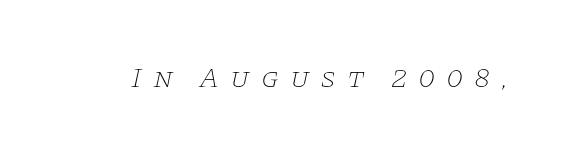
These lines have a slow, spaced-out rhythm from letter to letter. Character widths vary here, with narrow letters taking less room than wide ones. The typesetting does not lean heavy: it is not bold. Descender tails drop into unmarked territory.
